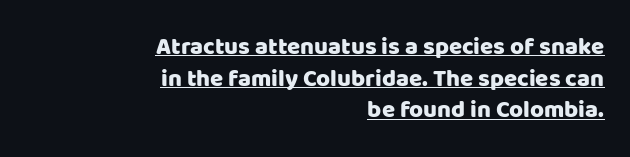
The image shows 24 px text type, upright; set right-aligned, normal line spacing (1.32x), normal letter spacing, underlined.
